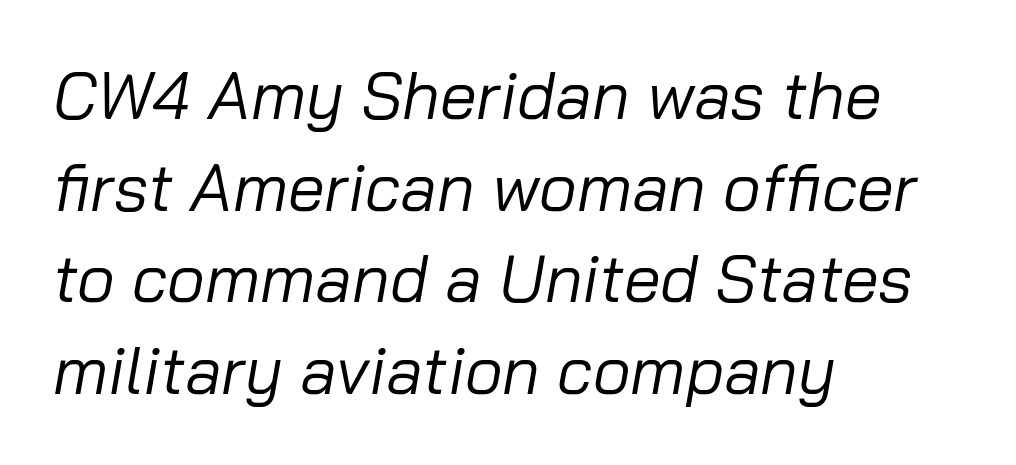
The passage shown has conventional tracking throughout. Note the varied advance widths — an 'i' is clearly narrower than an 'm'. Emphasis-style slanted type is in use. Each row of text sits above clean, open space. Every row of glyphs begins at an identical x-position on the left.
